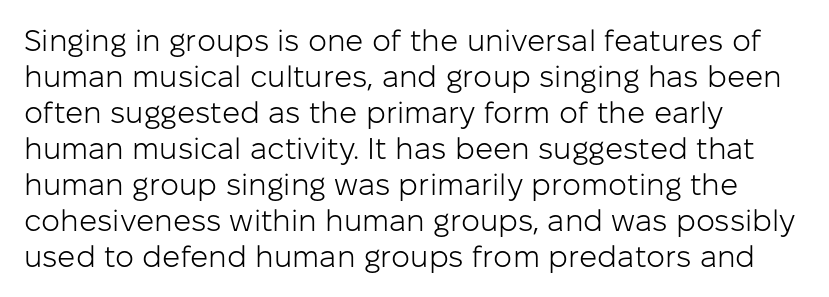
The image shows 30 px light sans-serif type, upright; set left-aligned, line spacing 1.2x, normal letter spacing, not underlined; low stroke contrast and a medium x-height.
